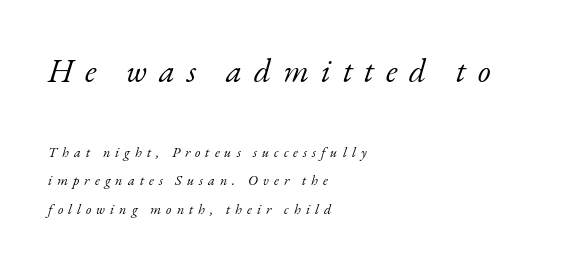
The image shows 33 px light serif type, italic (leaning right); set left-aligned, loose line spacing (2.04x), unusually wide letter spacing (+0.36 em), not underlined; the first (top) block is 2.36x larger; low stroke contrast and a small x-height.
